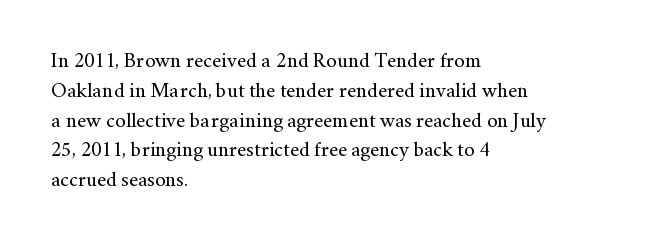
Q: Is the text bold? A: No.
Q: Is the text italic (slanted)? A: No, it is upright.
Q: Is the text underlined? A: No.
Q: How is the paragraph aligned? A: Left-aligned.
Q: Is the spacing between letters normal or unusually wide? A: Normal.
Q: Is the spacing between lines tight, normal or loose? A: Normal.
